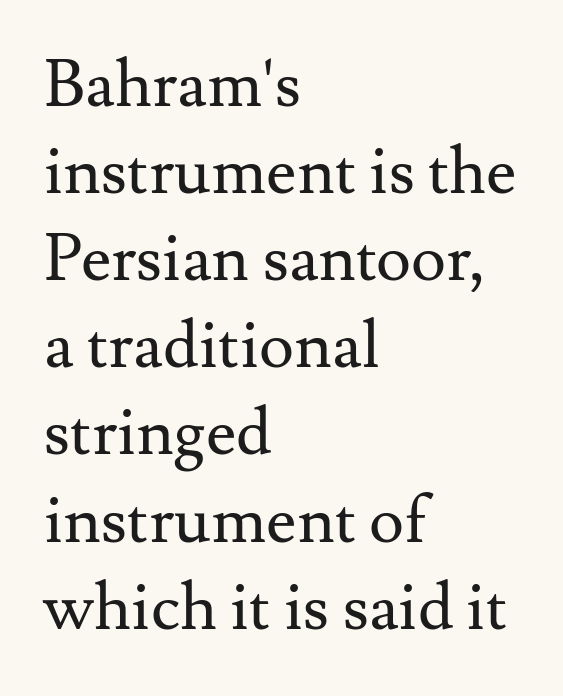
The image shows 66 px regular-weight serif type, upright; set left-aligned, normal line spacing (1.32x), normal letter spacing, not underlined; medium stroke contrast and a small x-height.
